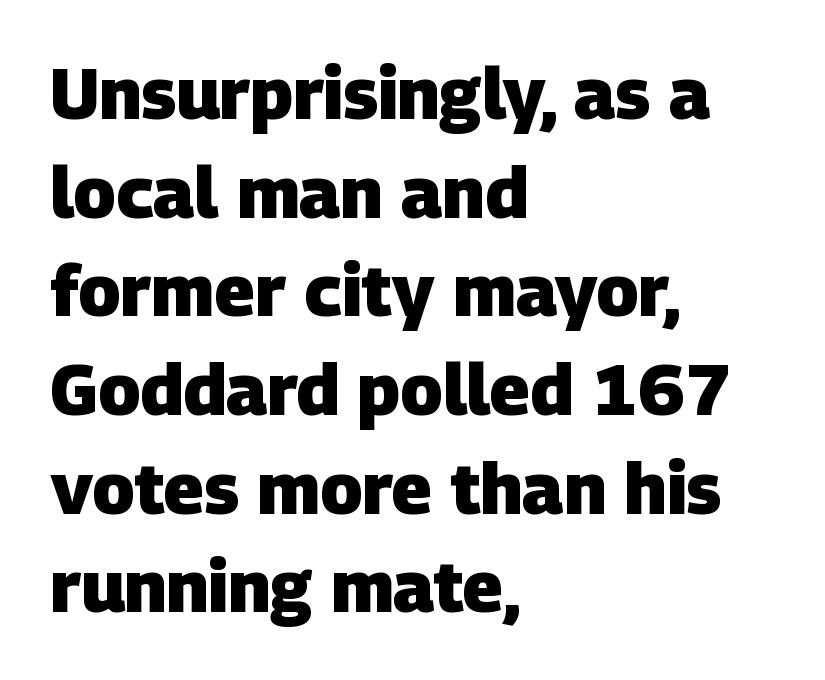
{"serif": "no", "bold": "yes", "weight": "heavy", "width": "normal", "stroke_contrast": "low", "x_height": "large", "monospaced": "no", "underline": "no", "align": "left", "line_spacing": "normal", "line_spacing_ratio": 1.39, "letter_spacing": "normal", "letter_spacing_em": 0.0, "glyph_px": 71}
